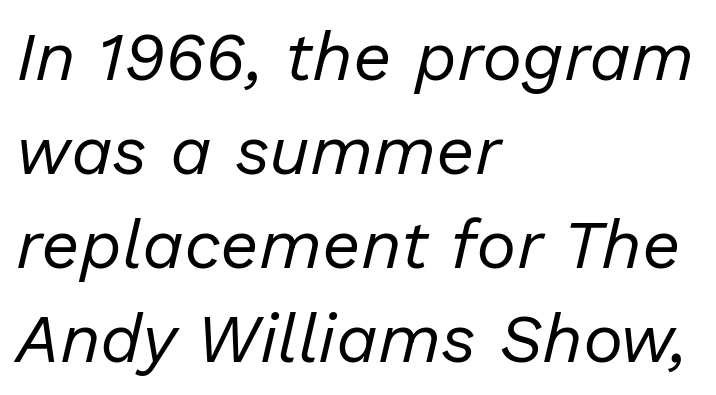
{"italic": "yes", "lean": "right", "slant_degrees": 13, "bold": "no", "weight": "regular", "width": "normal", "stroke_contrast": "low", "x_height": "medium", "monospaced": "no", "underline": "no", "align": "left", "line_spacing": "normal", "line_spacing_ratio": 1.38, "letter_spacing": "normal", "letter_spacing_em": 0.0, "glyph_px": 68}
